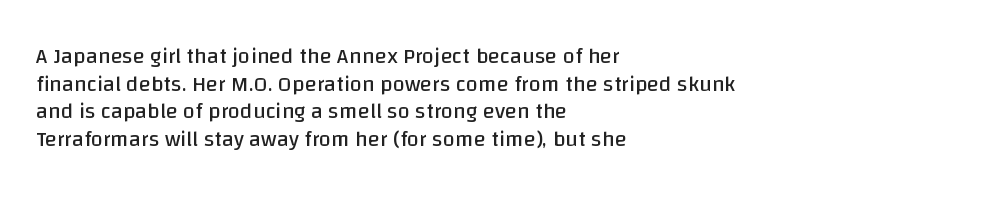
{"italic": "no", "bold": "no", "underline": "no", "align": "left", "line_spacing": "normal", "line_spacing_ratio": 1.26, "letter_spacing": "normal", "letter_spacing_em": 0.0, "glyph_px": 22}
